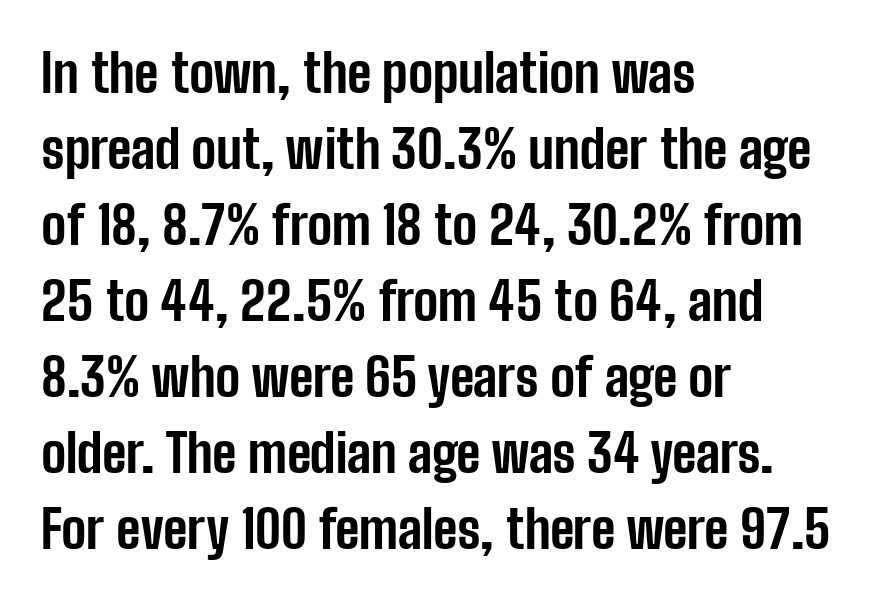
The image shows 52 px bold, condensed sans-serif type, upright; set left-aligned, normal line spacing (1.46x), normal letter spacing, not underlined; low stroke contrast and a medium x-height.
